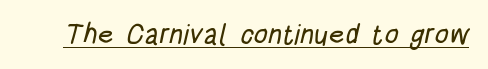
The image shows 28 px condensed sans-serif type; set normal letter spacing, underlined; low stroke contrast and a large x-height.
